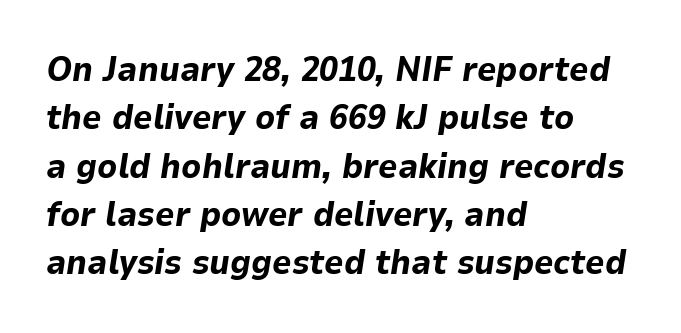
{"italic": "yes", "lean": "right", "slant_degrees": 9, "bold": "yes", "weight": "bold", "width": "normal", "stroke_contrast": "low", "x_height": "medium", "monospaced": "no", "underline": "no", "align": "left", "line_spacing": "normal", "line_spacing_ratio": 1.42, "letter_spacing": "normal", "letter_spacing_em": 0.0, "glyph_px": 34}
